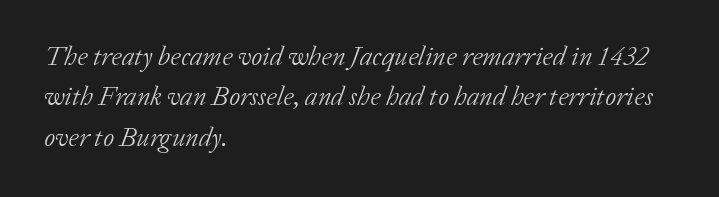
The image shows 27 px text type, italic (leaning right); set left-aligned, normal line spacing (1.5x), normal letter spacing, not underlined.
